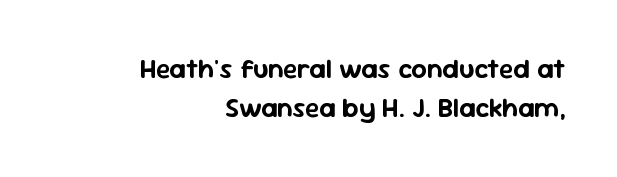
The words here are not underlined. Horizontally, the lines are justified to the trailing edge only. Between one letter and the next there's only the usual sliver of space. Each new line begins a customary step beneath the previous one. Notice how the stems are strictly vertical — no italics here.
